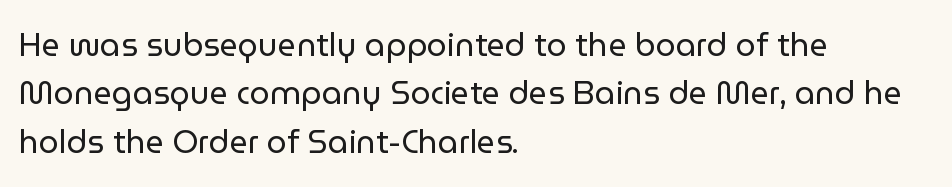
Q: Is the text bold? A: No.
Q: Is the text italic (slanted)? A: No, it is upright.
Q: Is the typeface a serif or a sans-serif typeface? A: Sans-serif.
Q: Is the text underlined? A: No.
Q: How is the paragraph aligned? A: Left-aligned.
Q: Is the spacing between letters normal or unusually wide? A: Normal.
Q: Is the spacing between lines tight, normal or loose? A: Normal.
Q: Width (condensed, normal, or wide)? A: Normal.
Q: Stroke contrast? A: Low.
Q: x-height? A: Medium.
Q: Monospaced? A: No.
